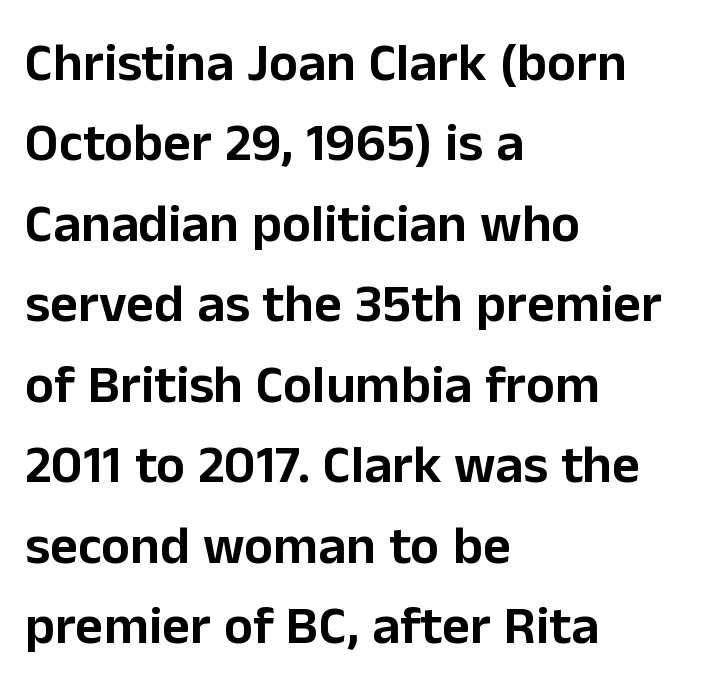
Anything drawn beneath the words? Only blank space. The letters advance in unequal steps, a hallmark of proportional type. This rendering employs a face without finishing strokes, i.e., a sans-serif. This block has exactly the height ordinary leading produces.
